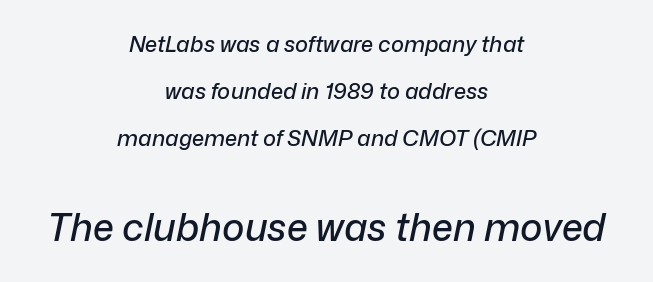
Q: Is the text italic (slanted)? A: Yes, it leans right by about 12 degrees.
Q: Is the text underlined? A: No.
Q: How is the paragraph aligned? A: Centered.
Q: Is the spacing between letters normal or unusually wide? A: Normal.
Q: Is the spacing between lines tight, normal or loose? A: Loose.
Q: Which block of text is set in a larger size, the first (top) or the second (bottom)? A: The second (bottom) one.
Q: Width (condensed, normal, or wide)? A: Normal.
Q: Stroke contrast? A: Low.
Q: x-height? A: Medium.
Q: Monospaced? A: No.
